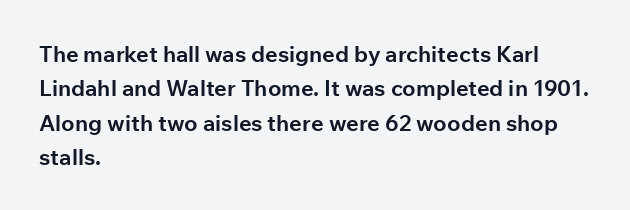
Upright lettering throughout. Just letters on the line, the space beneath them empty. The vertical gap from one line to the next is medium. Strong, thick strokes mark this as bold type. Short and long lines alike share a common starting point at left.
